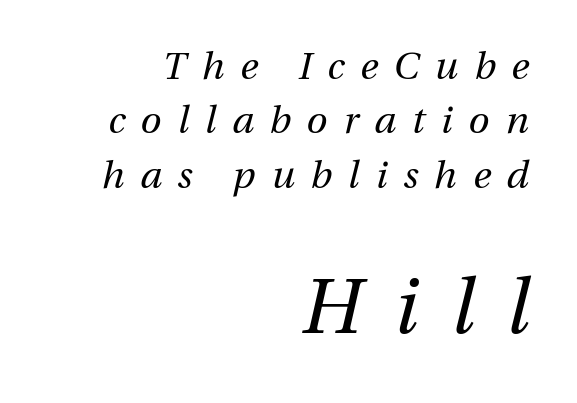
Q: Is the text bold? A: No.
Q: Is the text italic (slanted)? A: Yes, it leans right by about 13 degrees.
Q: Is the text underlined? A: No.
Q: How is the paragraph aligned? A: Right-aligned.
Q: Is the spacing between letters normal or unusually wide? A: Unusually wide.
Q: Is the spacing between lines tight, normal or loose? A: Normal.
Q: Which block of text is set in a larger size, the first (top) or the second (bottom)? A: The second (bottom) one.
Q: Width (condensed, normal, or wide)? A: Normal.
Q: Stroke contrast? A: Medium.
Q: x-height? A: Medium.
Q: Monospaced? A: No.
